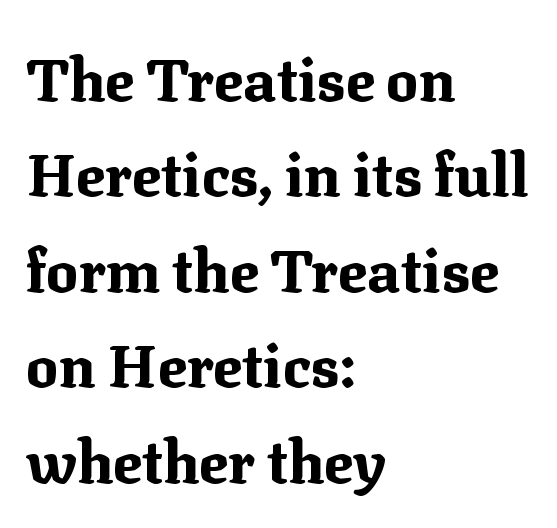
The image shows 60 px bold serif type, upright; set left-aligned, normal line spacing (1.59x), normal letter spacing, not underlined; medium stroke contrast and a medium x-height.
